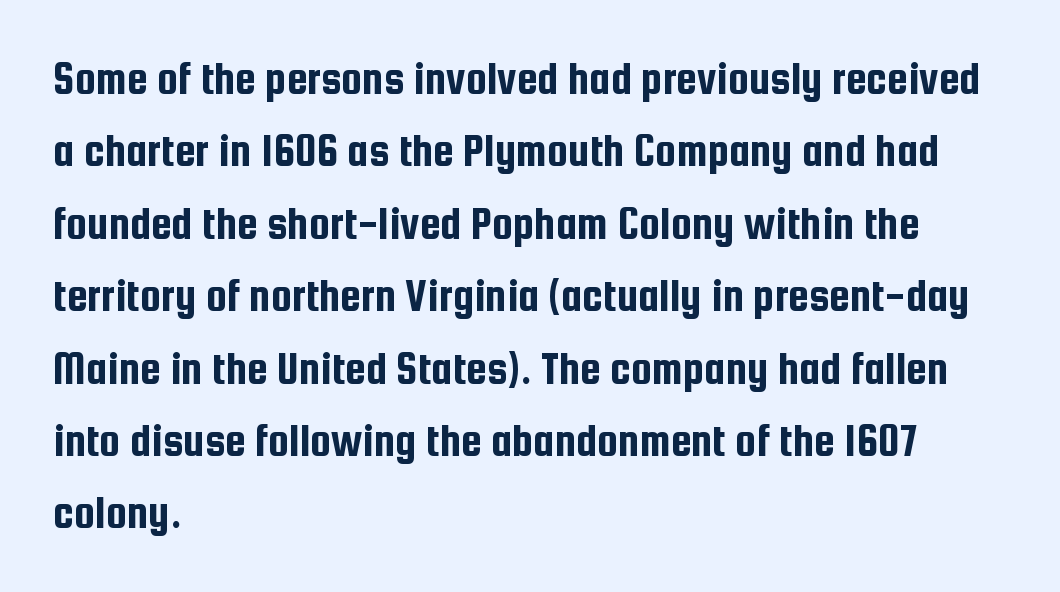
The image shows 47 px condensed sans-serif type, upright; set left-aligned, normal line spacing (1.54x), normal letter spacing, not underlined; low stroke contrast and a medium x-height.
